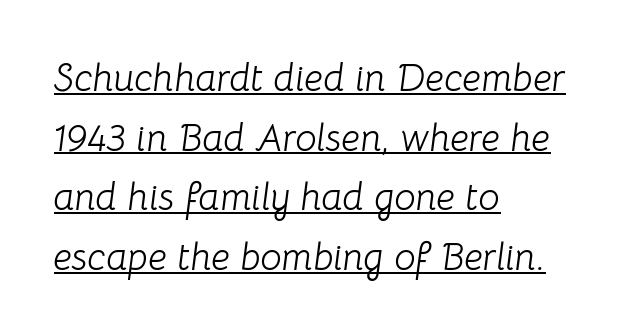
The image shows 38 px light type, italic (leaning right); set left-aligned, normal line spacing (1.57x), normal letter spacing, underlined; low stroke contrast and a medium x-height.
